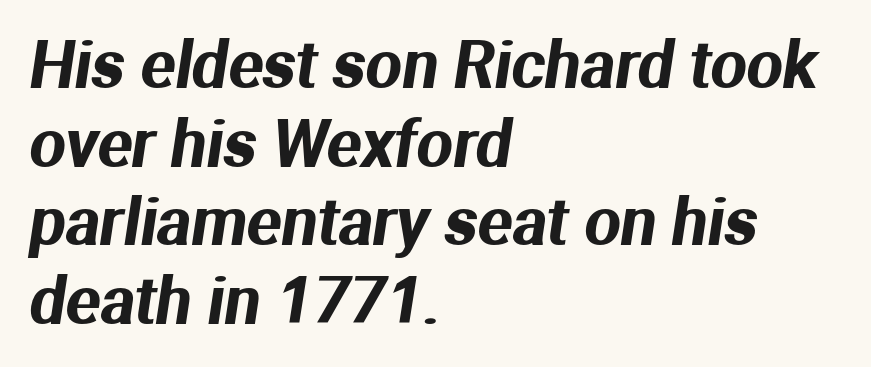
Leftover space on each line is placed entirely after the last word. Honestly, the letter spacing is just normal — you wouldn't notice it. Each row of text sits above clean, open space. Look at the bottom of the vertical strokes: they stop flat, with no serifs. Proportional: the letters do not fall into vertical columns.
